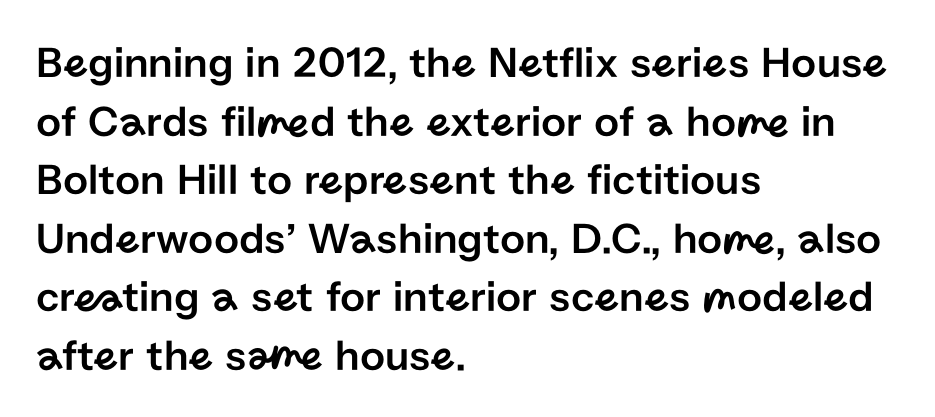
{"serif": "no", "italic": "no", "width": "normal", "stroke_contrast": "low", "x_height": "medium", "monospaced": "no", "underline": "no", "align": "left", "line_spacing": "normal", "line_spacing_ratio": 1.33, "letter_spacing": "normal", "letter_spacing_em": 0.0, "glyph_px": 44}
